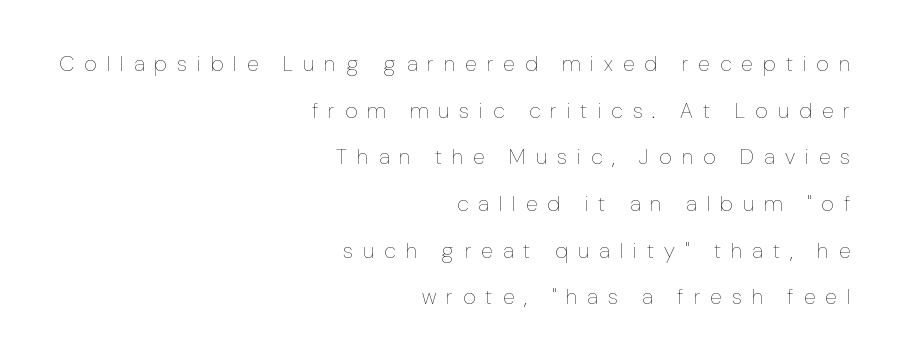
{"italic": "no", "bold": "no", "underline": "no", "align": "right", "line_spacing": "loose", "line_spacing_ratio": 2.12, "letter_spacing": "wide", "letter_spacing_em": 0.46, "glyph_px": 22}
